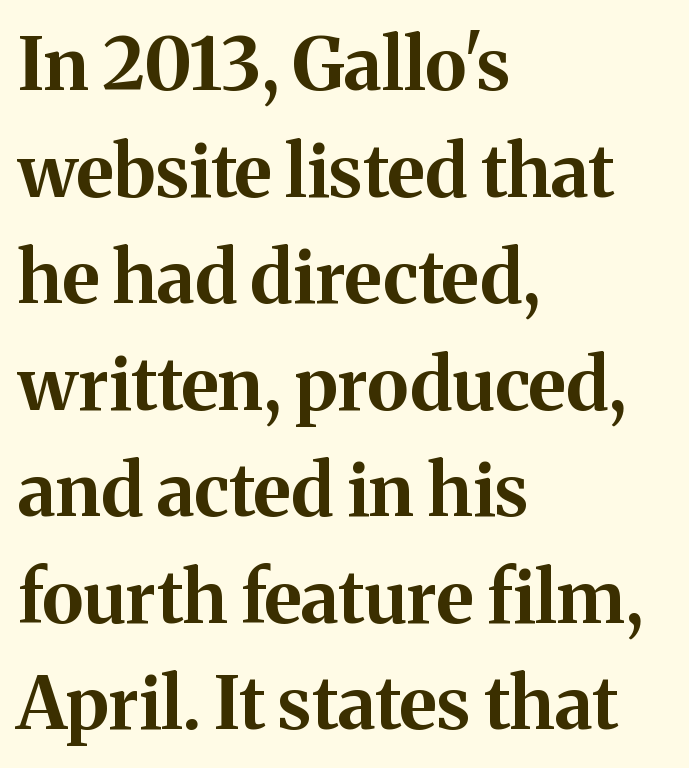
The image shows 73 px bold serif type, upright; set left-aligned, normal line spacing (1.46x), normal letter spacing, not underlined; medium stroke contrast and a medium x-height.
